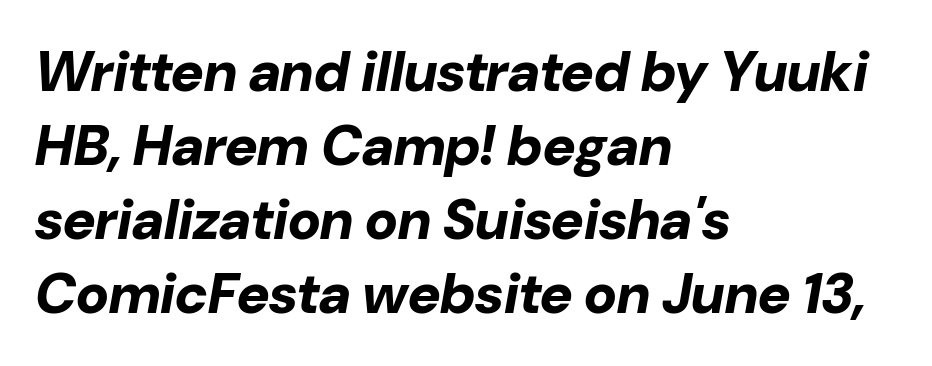
{"italic": "yes", "lean": "right", "slant_degrees": 10, "bold": "yes", "weight": "bold", "width": "normal", "stroke_contrast": "low", "x_height": "medium", "monospaced": "no", "underline": "no", "align": "left", "line_spacing": "normal", "line_spacing_ratio": 1.32, "letter_spacing": "normal", "letter_spacing_em": 0.0, "glyph_px": 56}
